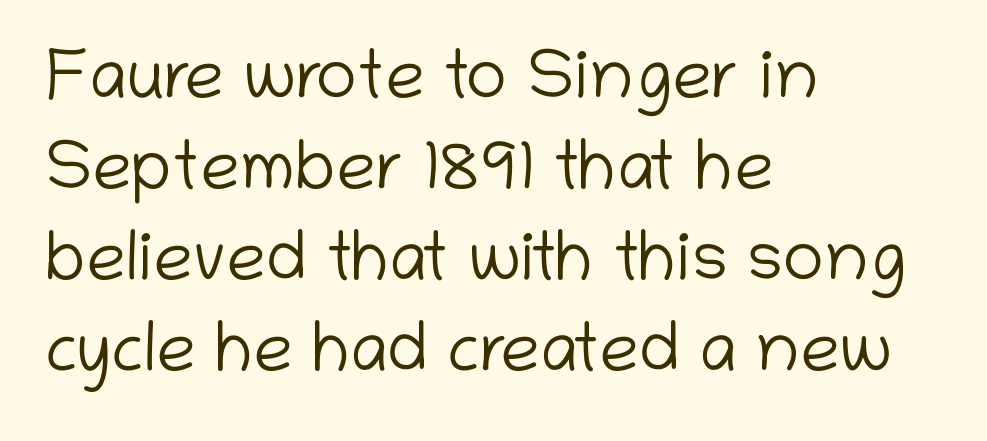
{"serif": "no", "italic": "no", "bold": "no", "weight": "light", "width": "normal", "stroke_contrast": "low", "x_height": "medium", "monospaced": "no", "underline": "no", "align": "left", "line_spacing": "normal", "line_spacing_ratio": 1.3, "letter_spacing": "normal", "letter_spacing_em": 0.0, "glyph_px": 70}
